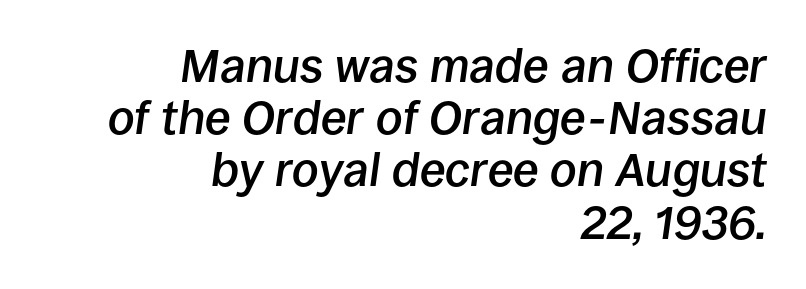
Q: Is the text bold? A: Semi-bold.
Q: Is the text italic (slanted)? A: Yes, it leans right by about 8 degrees.
Q: Is the text underlined? A: No.
Q: How is the paragraph aligned? A: Right-aligned.
Q: Is the spacing between letters normal or unusually wide? A: Normal.
Q: Is the spacing between lines tight, normal or loose? A: Tight.
Q: Width (condensed, normal, or wide)? A: Normal.
Q: Stroke contrast? A: Low.
Q: x-height? A: Large.
Q: Monospaced? A: No.
